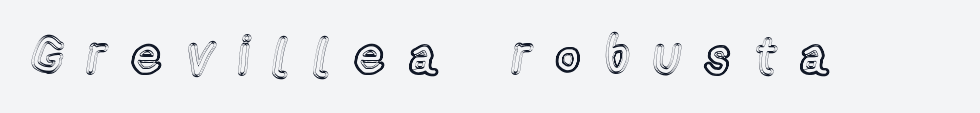
The zone under the glyphs is completely vacant. The face used here is proportionally spaced, like ordinary book or web type. There is plenty of visible air inserted between adjacent glyphs.
